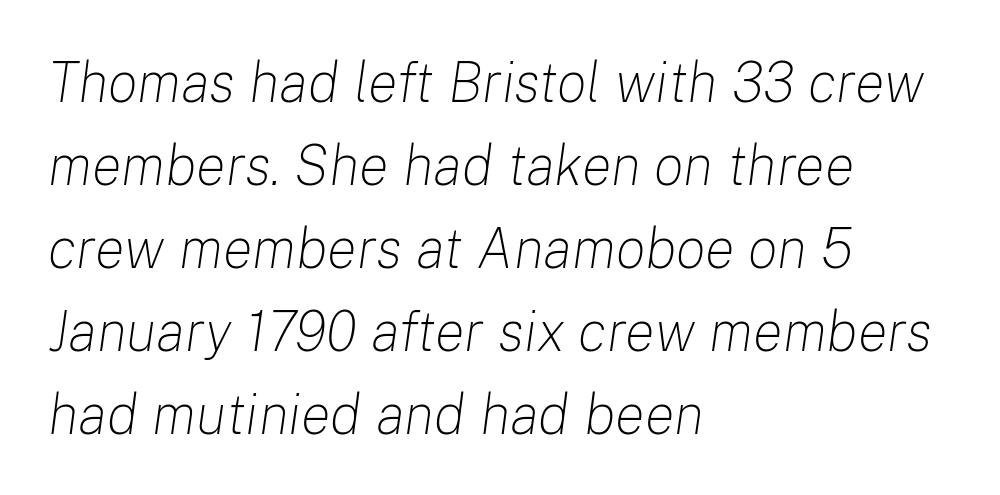
Q: Is the text bold? A: No.
Q: Is the text italic (slanted)? A: Yes, it leans right by about 8 degrees.
Q: Is the text underlined? A: No.
Q: How is the paragraph aligned? A: Left-aligned.
Q: Is the spacing between letters normal or unusually wide? A: Normal.
Q: Is the spacing between lines tight, normal or loose? A: Normal.
Q: Width (condensed, normal, or wide)? A: Normal.
Q: Stroke contrast? A: Low.
Q: x-height? A: Medium.
Q: Monospaced? A: No.
